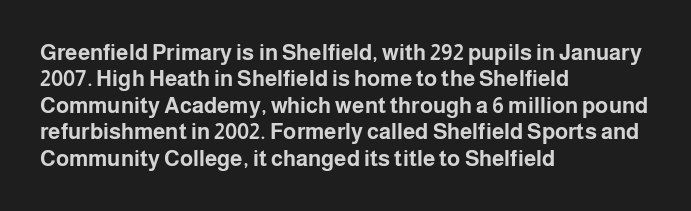
Stroke thickness is high; the sample reads as a true bold. Underline: absent. The horizontal fit of the characters is conventional and even. Do the letters lean? They stand straight. Horizontal alignment here is leftward, the default for most running prose.
